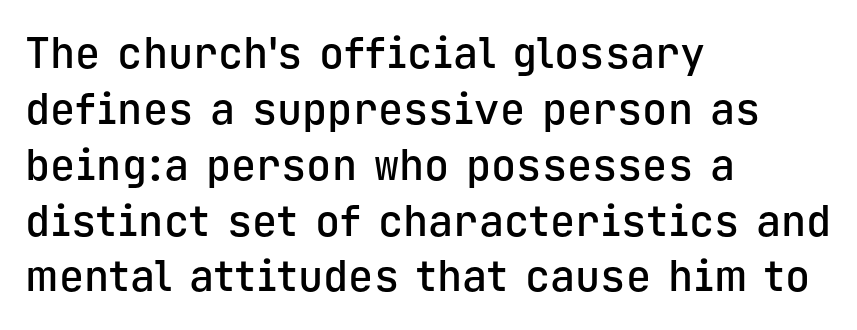
{"serif": "no", "italic": "no", "bold": "semi", "weight": "semibold", "width": "normal", "stroke_contrast": "low", "x_height": "medium", "monospaced": "yes", "underline": "no", "align": "left", "line_spacing": "normal", "line_spacing_ratio": 1.33, "letter_spacing": "normal", "letter_spacing_em": 0.0, "glyph_px": 42}
